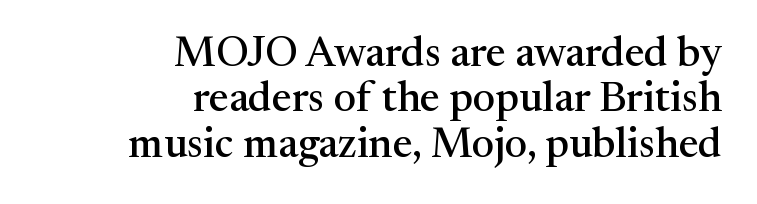
{"serif": "yes", "italic": "no", "width": "normal", "stroke_contrast": "medium", "x_height": "medium", "monospaced": "no", "underline": "no", "align": "right", "line_spacing": "tight", "line_spacing_ratio": 1.08, "letter_spacing": "normal", "letter_spacing_em": 0.0, "glyph_px": 42}
